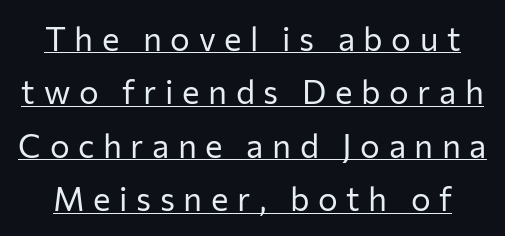
Glance below the letters and you will spot a drawn line. A typesetter would mark this as roman, not italic. Proportional: the letters do not fall into vertical columns. The type family on display is of the sans-serif kind. Heft: none added — not bold. The space between consecutive lines is moderate.
